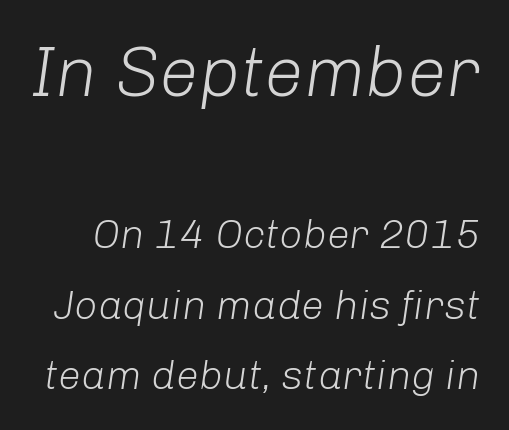
Caption: upper text group enlarged, lower text group reduced. The specimen omits any rule beneath the text block's lines. Students, note that the glyphs here touch the page at normal intervals. The passage shown leans; its letterforms are oblique.
